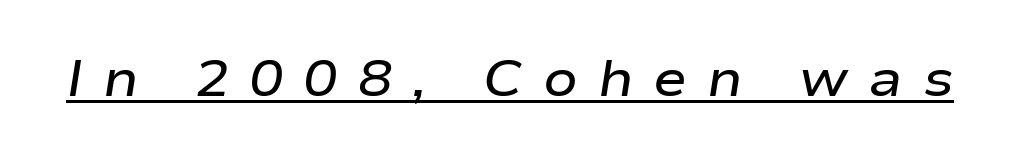
The image shows 51 px semibold, wide type, italic (leaning right); set unusually wide letter spacing (+0.39 em), underlined; low stroke contrast and a medium x-height.
